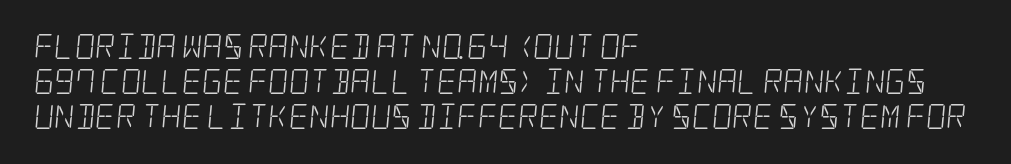
Beneath every word, the page is bare. If you measured baseline to baseline, you'd find a middling distance. Horizontally, the lines are justified to the leading edge only. No extra tracking has been applied to these lines. Ink coverage per letter is moderate at most.
